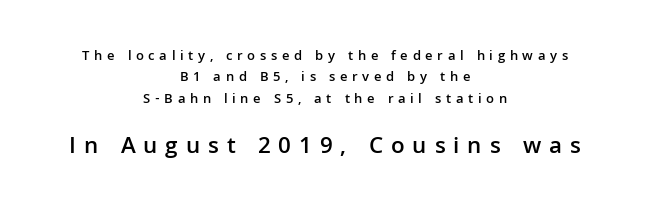
{"italic": "no", "bold": "semi", "underline": "no", "align": "center", "line_spacing": "normal", "line_spacing_ratio": 1.52, "letter_spacing": "wide", "letter_spacing_em": 0.33, "larger_block": "second", "size_ratio": 1.71, "glyph_px": 24}
